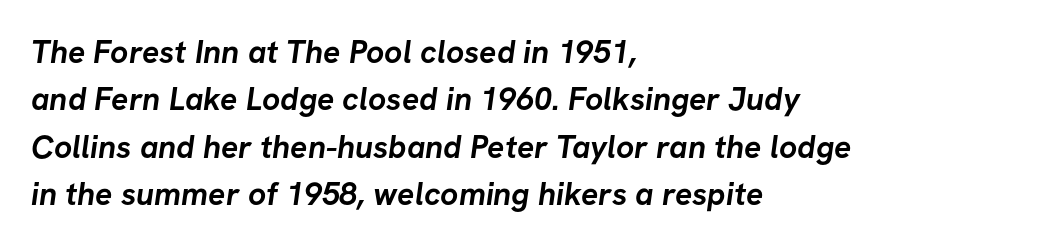
{"serif": "no", "bold": "yes", "weight": "semibold", "width": "normal", "stroke_contrast": "low", "x_height": "medium", "monospaced": "no", "underline": "no", "align": "left", "line_spacing": "normal", "line_spacing_ratio": 1.48, "letter_spacing": "normal", "letter_spacing_em": 0.0, "glyph_px": 32}
